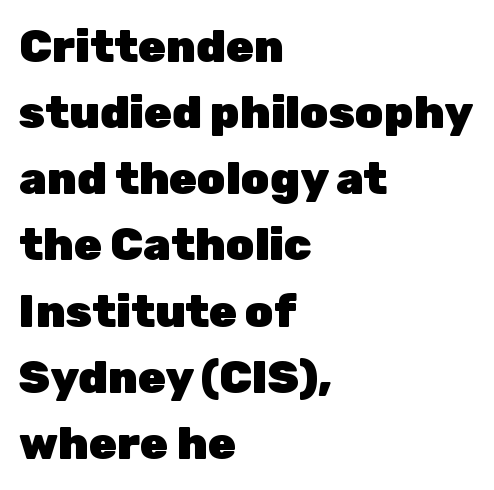
The image shows 45 px heavy sans-serif type, upright; set left-aligned, normal line spacing (1.47x), normal letter spacing, not underlined; low stroke contrast and a medium x-height.
